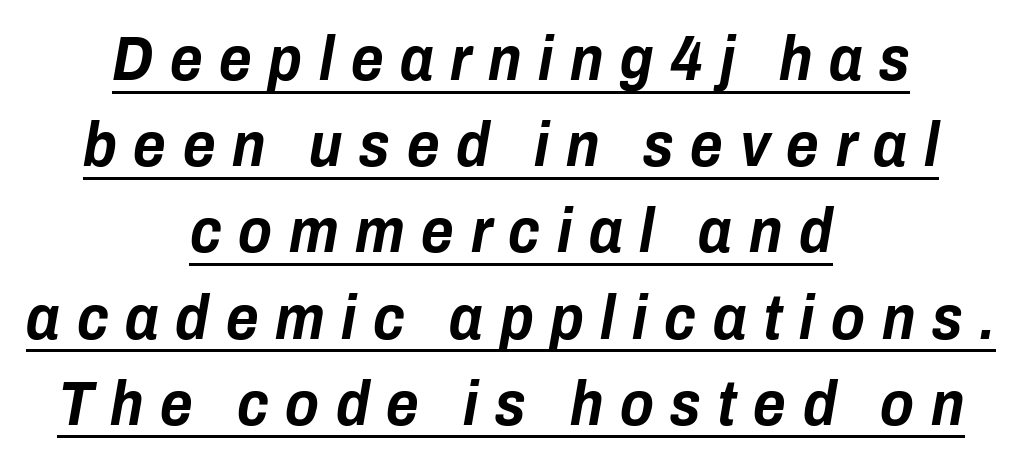
Q: Is the text bold? A: Yes.
Q: Is the text italic (slanted)? A: Yes, it leans right by about 10 degrees.
Q: Is the text underlined? A: Yes.
Q: How is the paragraph aligned? A: Centered.
Q: Is the spacing between letters normal or unusually wide? A: Unusually wide.
Q: Is the spacing between lines tight, normal or loose? A: Normal.
Q: Width (condensed, normal, or wide)? A: Condensed.
Q: Stroke contrast? A: Low.
Q: x-height? A: Medium.
Q: Monospaced? A: No.
